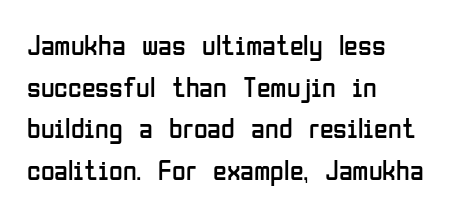
The image shows 28 px regular-weight, condensed sans-serif type, upright; set left-aligned, normal line spacing (1.49x), normal letter spacing, not underlined; low stroke contrast and a medium x-height.
